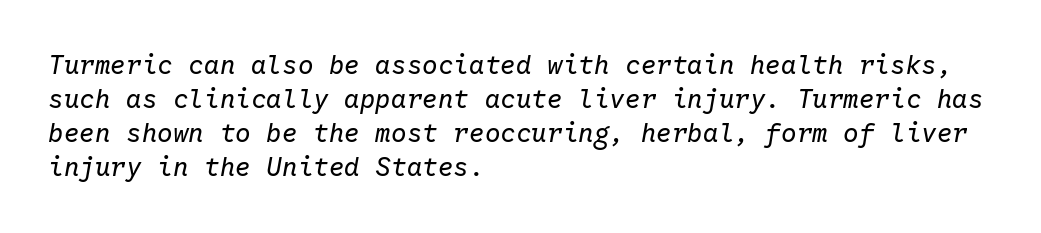
{"italic": "yes", "lean": "right", "slant_degrees": 10, "bold": "no", "underline": "no", "align": "left", "line_spacing": "normal", "line_spacing_ratio": 1.31, "letter_spacing": "normal", "letter_spacing_em": 0.0, "glyph_px": 26}
